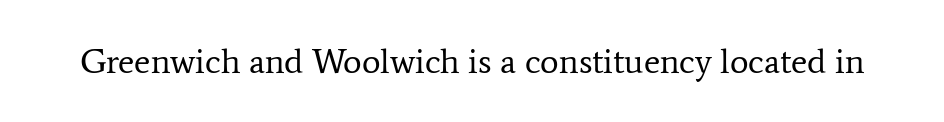
Q: Is the text bold? A: No.
Q: Is the text italic (slanted)? A: No, it is upright.
Q: Is the typeface a serif or a sans-serif typeface? A: Serif.
Q: Is the text underlined? A: No.
Q: Is the spacing between letters normal or unusually wide? A: Normal.
Q: Width (condensed, normal, or wide)? A: Normal.
Q: Stroke contrast? A: Low.
Q: x-height? A: Medium.
Q: Monospaced? A: No.
